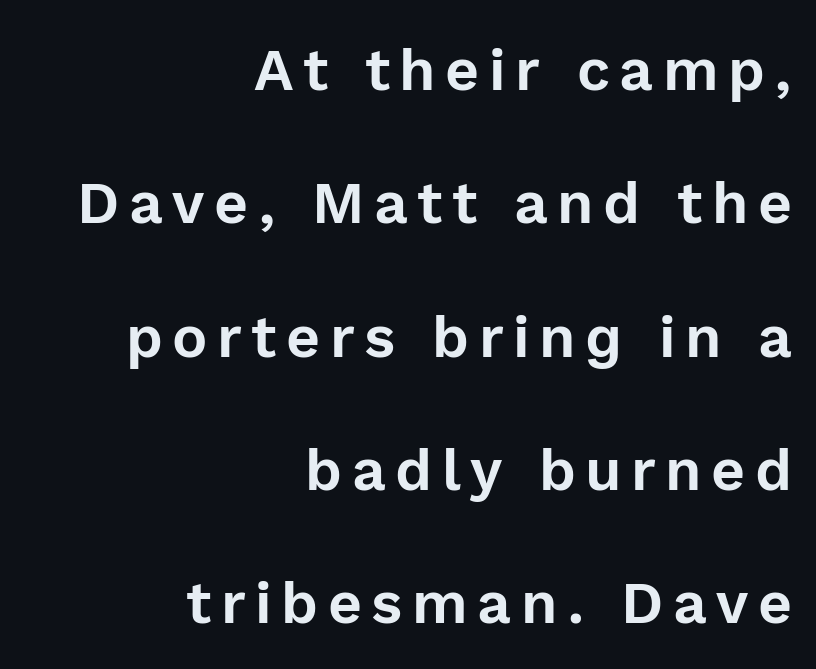
{"serif": "no", "italic": "no", "width": "normal", "x_height": "medium", "monospaced": "no", "underline": "no", "align": "right", "line_spacing": "loose", "line_spacing_ratio": 2.26, "glyph_px": 59}
